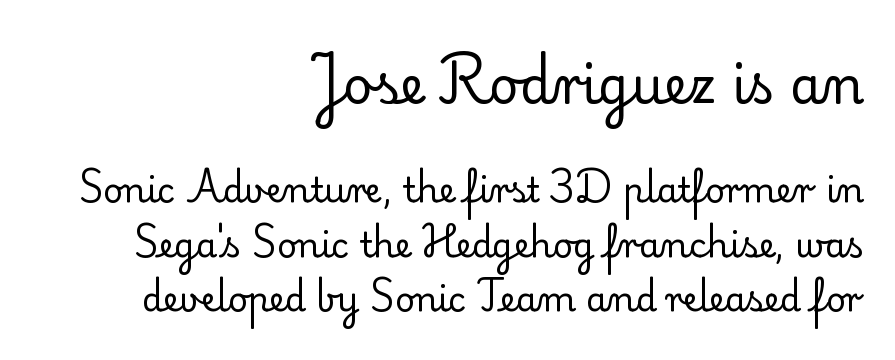
Think of a printed novel: that variable character pitch is what you see here. Here the glyphs are tracked normally, forming tight word shapes. Has an underline been added? It has not. The earlier block is typeset at a bigger size than the later block.
